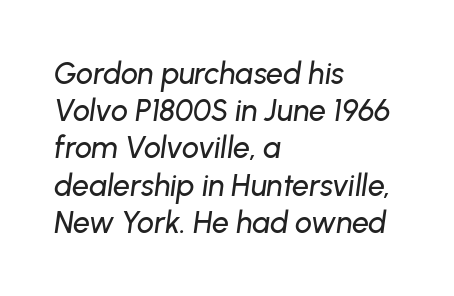
Descender tails drop into unmarked territory. Each word holds together tightly as a unit, with standard inter-letter gaps. This sample uses an oblique cut, with every glyph tilted off the vertical. You could not count columns in this text — the font is proportionally spaced.
